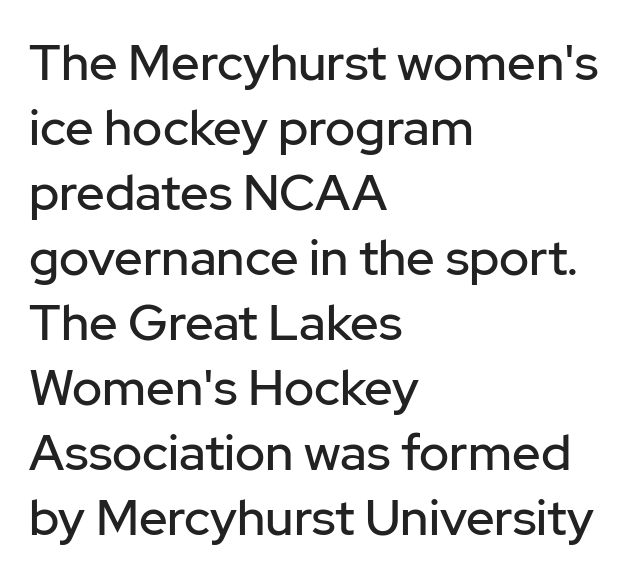
The image shows 50 px sans-serif type, upright; set left-aligned, normal line spacing (1.3x), normal letter spacing, not underlined; low stroke contrast and a medium x-height.
